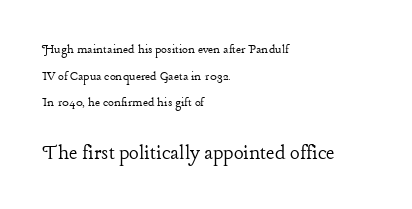
{"italic": "no", "bold": "no", "underline": "no", "align": "left", "line_spacing": "loose", "line_spacing_ratio": 1.91, "letter_spacing": "normal", "letter_spacing_em": 0.0, "larger_block": "second", "size_ratio": 1.64, "glyph_px": 23}
